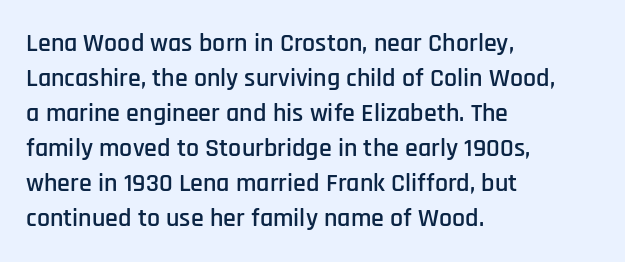
{"italic": "no", "underline": "no", "align": "left", "line_spacing": "normal", "line_spacing_ratio": 1.35, "letter_spacing": "normal", "letter_spacing_em": 0.0, "glyph_px": 26}
